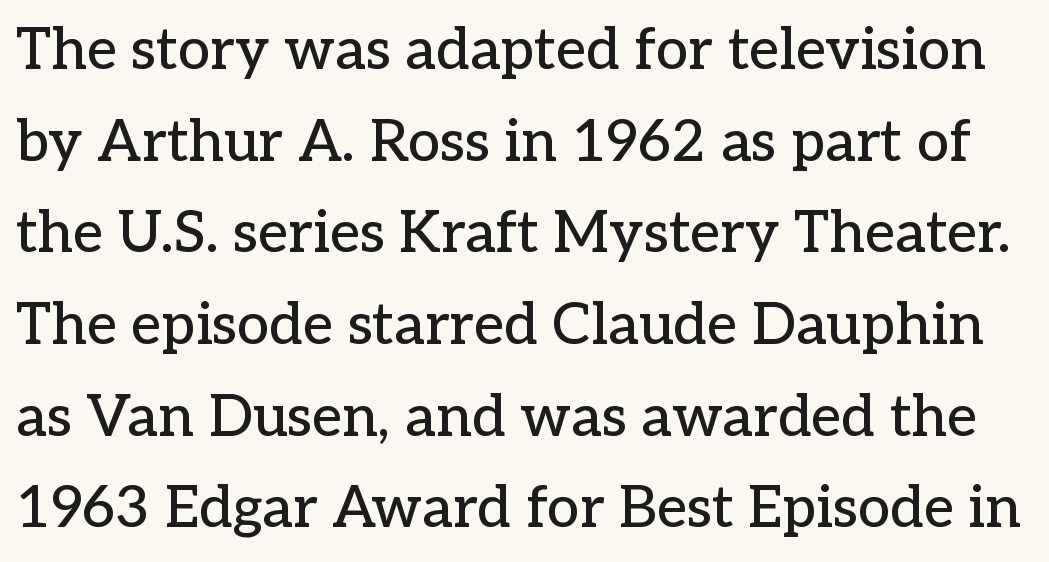
{"serif": "yes", "italic": "no", "width": "normal", "stroke_contrast": "low", "x_height": "medium", "monospaced": "no", "underline": "no", "line_spacing": "normal", "line_spacing_ratio": 1.58, "letter_spacing": "normal", "letter_spacing_em": 0.0, "glyph_px": 58}
